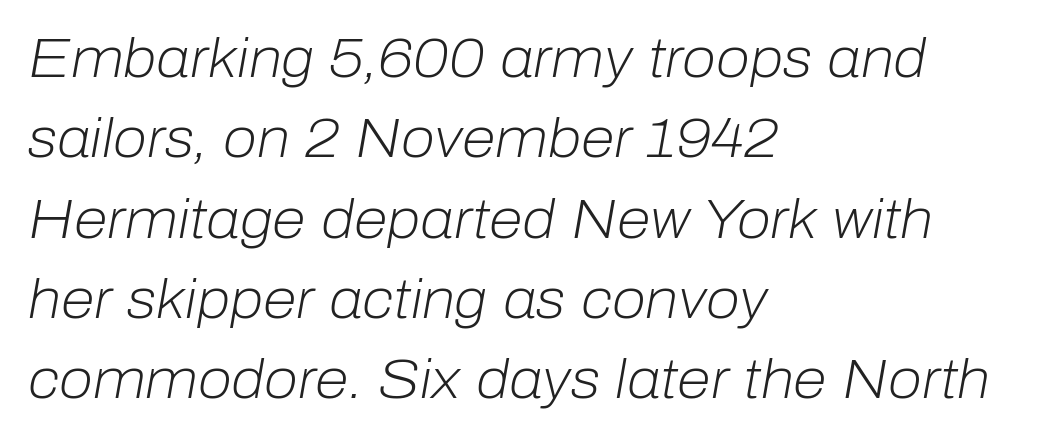
Q: Is the text bold? A: No.
Q: Is the text italic (slanted)? A: Yes, it leans right by about 10 degrees.
Q: Is the text underlined? A: No.
Q: How is the paragraph aligned? A: Left-aligned.
Q: Is the spacing between letters normal or unusually wide? A: Normal.
Q: Is the spacing between lines tight, normal or loose? A: Normal.
Q: Width (condensed, normal, or wide)? A: Normal.
Q: Stroke contrast? A: Low.
Q: x-height? A: Medium.
Q: Monospaced? A: No.
